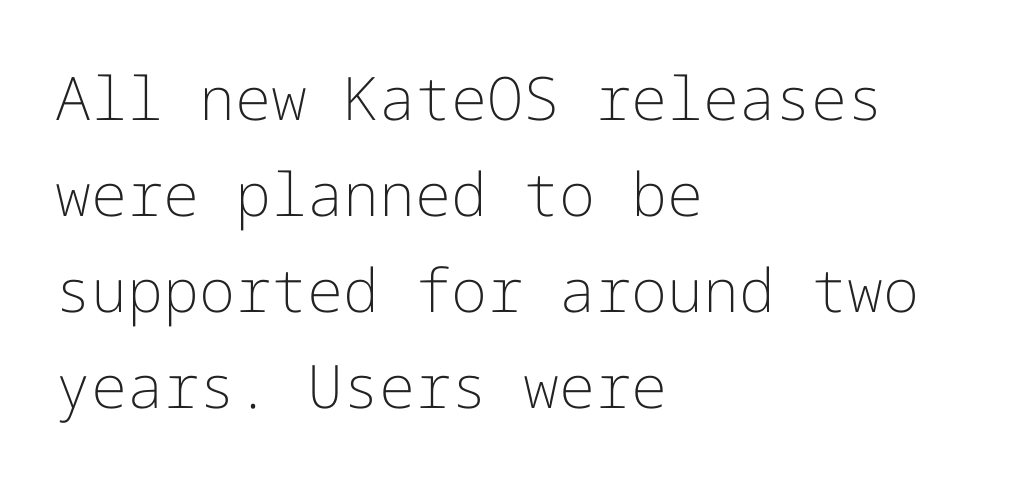
Style check: upright. The passage shown has conventional tracking throughout. Check under the words: just untouched page. These lines are composed in type without serifs. Evenly set lines give the paragraph a standard silhouette. All the whitespace from short lines collects on the right.
